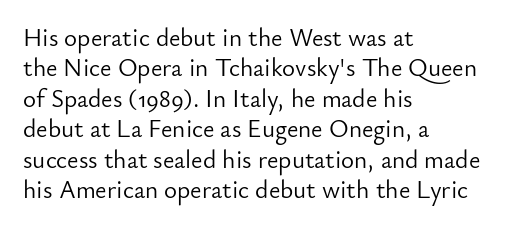
{"italic": "no", "bold": "no", "underline": "no", "align": "left", "line_spacing_ratio": 1.22, "letter_spacing": "normal", "letter_spacing_em": 0.0, "glyph_px": 25}
